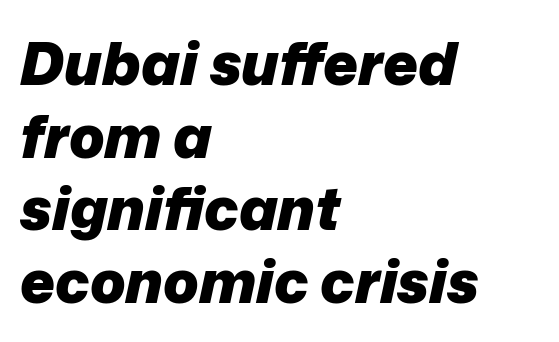
Look at the tracking — it's just the regular setting, nothing added. These lines are rendered in a variable-pitch font. The area under the type is left untouched. When letters slant like this, we call the style italic. The paragraph shown leans on its left margin. Compared with an ordinary text face, these strokes are far heavier — a full bold.
